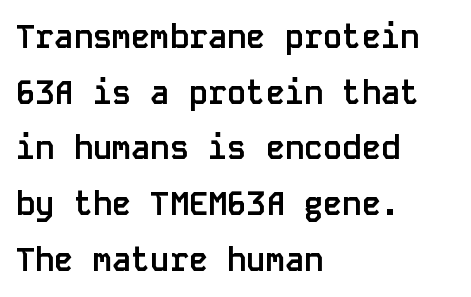
Q: Is the text bold? A: Yes.
Q: Is the text italic (slanted)? A: No, it is upright.
Q: Is the typeface a serif or a sans-serif typeface? A: Sans-serif.
Q: Is the text underlined? A: No.
Q: How is the paragraph aligned? A: Left-aligned.
Q: Is the spacing between letters normal or unusually wide? A: Normal.
Q: Width (condensed, normal, or wide)? A: Normal.
Q: Stroke contrast? A: Low.
Q: x-height? A: Large.
Q: Monospaced? A: Yes.
